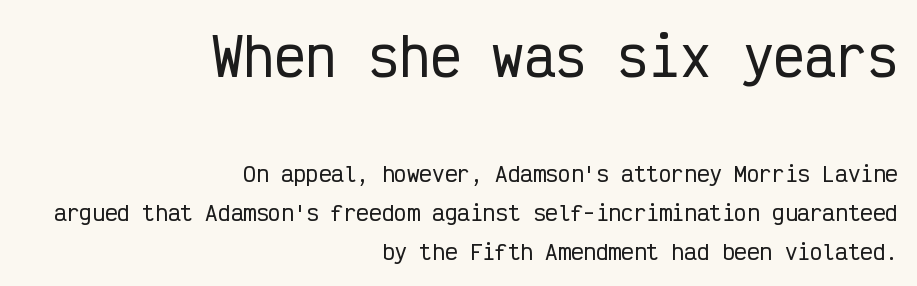
Q: Is the text italic (slanted)? A: No, it is upright.
Q: Is the typeface a serif or a sans-serif typeface? A: Sans-serif.
Q: Is the text underlined? A: No.
Q: How is the paragraph aligned? A: Right-aligned.
Q: Is the spacing between letters normal or unusually wide? A: Normal.
Q: Which block of text is set in a larger size, the first (top) or the second (bottom)? A: The first (top) one.
Q: Width (condensed, normal, or wide)? A: Condensed.
Q: Stroke contrast? A: Low.
Q: x-height? A: Medium.
Q: Monospaced? A: Yes.
